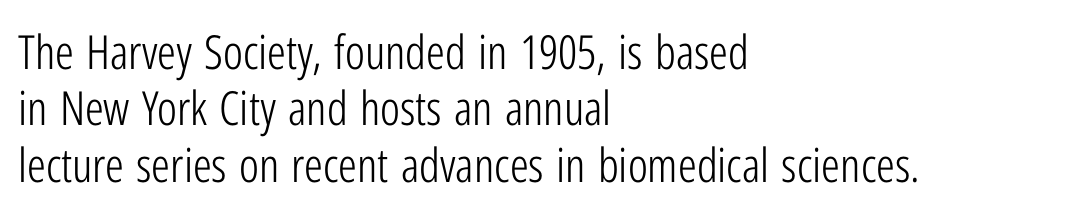
The image shows 47 px light, condensed sans-serif type, upright; set left-aligned, line spacing 1.2x, normal letter spacing, not underlined; low stroke contrast and a medium x-height.
